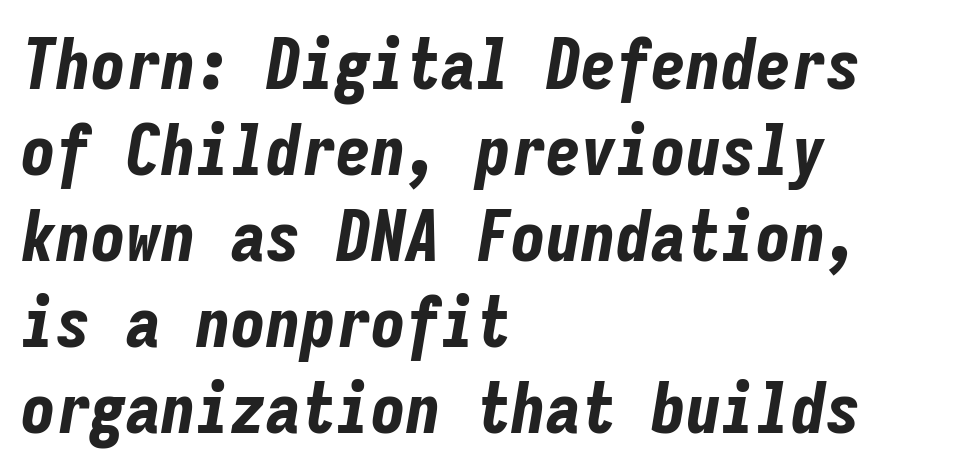
You can tell it's italic because the verticals aren't actually vertical. The lines in this sample share a left origin and differ only in where they stop. Think of a typewriter: that constant character pitch is what you see here. Lines of text with bare space underneath. Bold? Absolutely — the strokes are thick and heavy. A typesetter would call this zero additional tracking.
